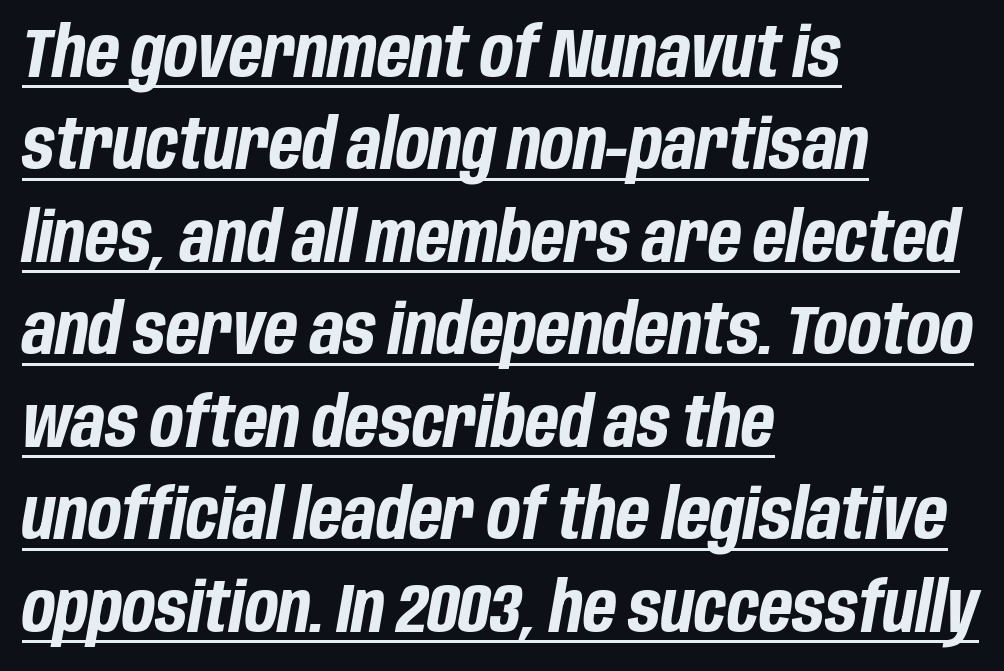
One-word summary of the alignment: left. The face used here is proportionally spaced, like ordinary book or web type. Students, this is bold: see how much ink each stroke carries. The lines sit at an ordinary, default distance from one another. There's an unmistakable incline to the writing here. No extra tracking has been applied to these lines.
